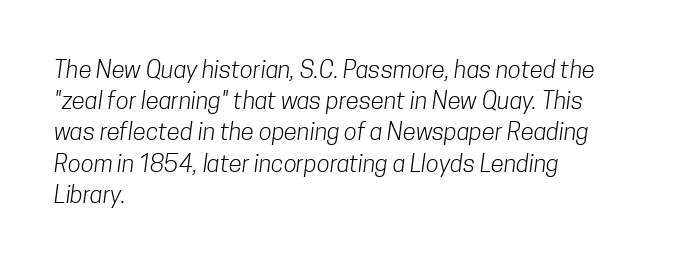
The image shows 24 px text type; set left-aligned, normal line spacing (1.3x), normal letter spacing, not underlined.
